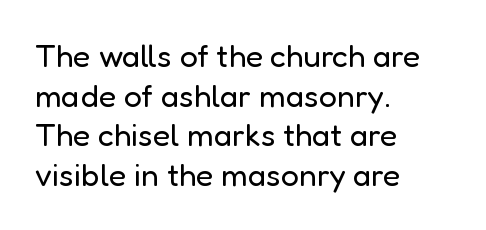
The image shows 32 px regular-weight sans-serif type, upright; set left-aligned, line spacing 1.24x, normal letter spacing, not underlined; low stroke contrast and a medium x-height.
